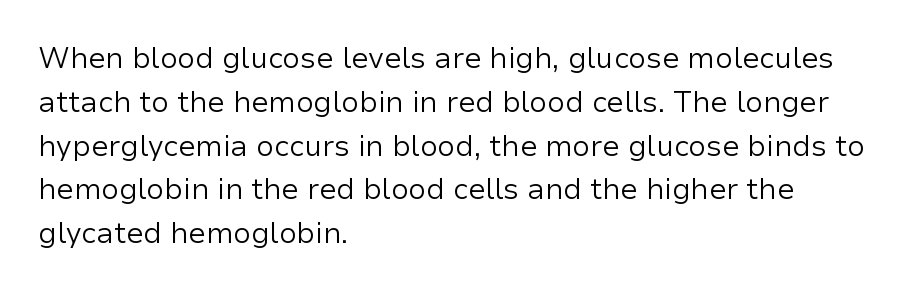
The image shows 29 px regular-weight sans-serif type, upright; set left-aligned, normal line spacing (1.51x), normal letter spacing, not underlined; low stroke contrast and a medium x-height.
